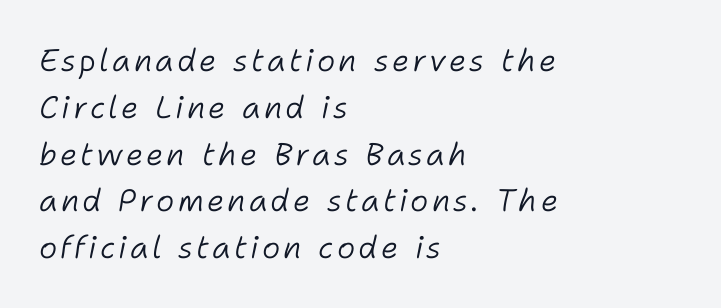
Caption: face not bold, strokes unweighted. Characters are canted at an angle relative to the baseline's perpendicular. The block of text has a typical density, with ordinary space between rows. This sample has the flowing, uneven cadence of proportional lettering.
